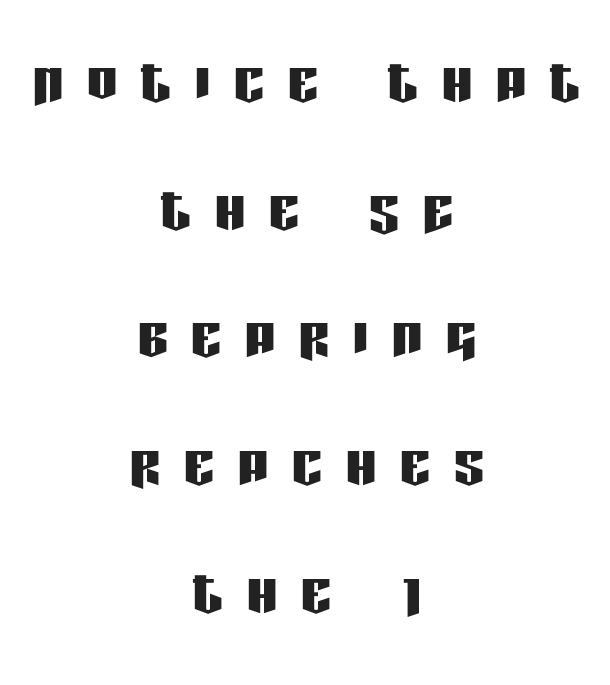
The strip under each line holds only bare page. Regarding serifs, this sample does without them. The letters stand upright; this is a roman face. The paragraph has two soft edges and a firm central axis. In terms of letterspacing, this is a distinctly airy, spread setting.
